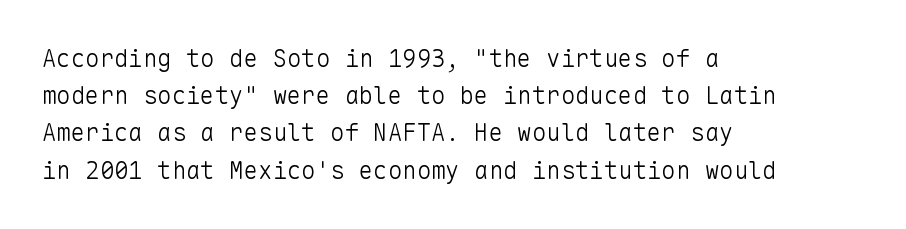
Q: Is the text bold? A: No.
Q: Is the text italic (slanted)? A: No, it is upright.
Q: Is the text underlined? A: No.
Q: How is the paragraph aligned? A: Left-aligned.
Q: Is the spacing between letters normal or unusually wide? A: Normal.
Q: Is the spacing between lines tight, normal or loose? A: Normal.
